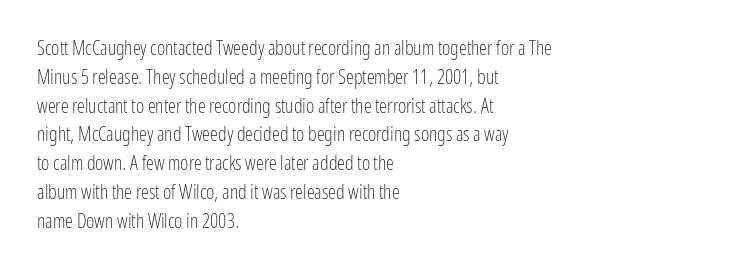
{"italic": "no", "bold": "no", "underline": "no", "align": "left", "line_spacing": "normal", "line_spacing_ratio": 1.44, "letter_spacing": "normal", "letter_spacing_em": 0.0, "glyph_px": 20}
